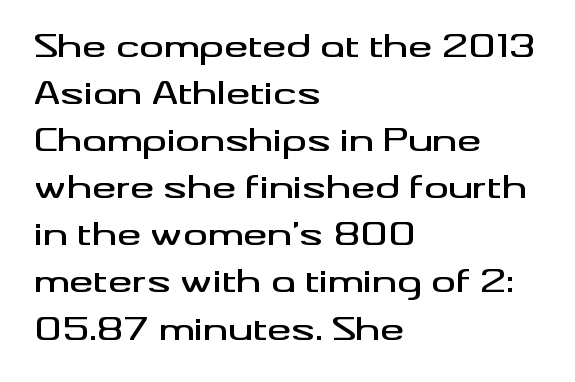
{"serif": "no", "italic": "no", "width": "wide", "stroke_contrast": "medium", "x_height": "small", "monospaced": "no", "underline": "no", "align": "left", "line_spacing": "normal", "line_spacing_ratio": 1.57, "letter_spacing": "normal", "letter_spacing_em": 0.0, "glyph_px": 30}
